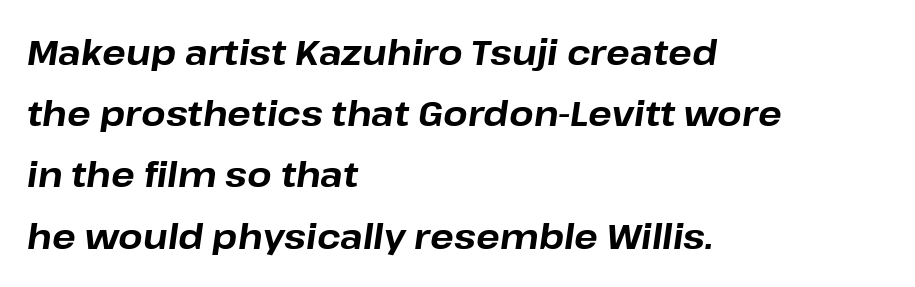
The passage shown is typed in a proportional face where columns would drift. The passage shown is emphatically bold. Descenders are the only things crossing below the line. The type is set solid horizontally, with unmodified tracking. Which margin do the lines hug? The left one — the right edge is uneven. You can tell it's italic because the verticals aren't actually vertical.
